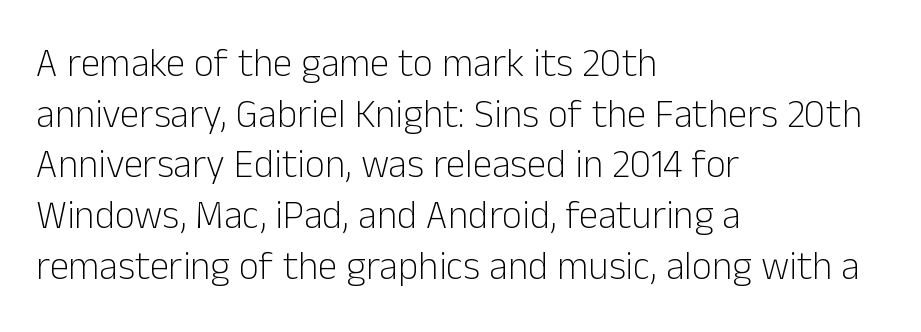
The image shows 39 px light sans-serif type, upright; set left-aligned, normal line spacing (1.3x), normal letter spacing, not underlined; low stroke contrast and a medium x-height.
